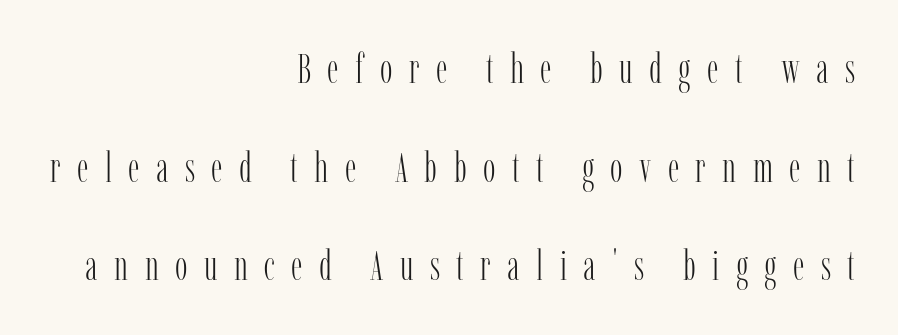
The image shows 42 px light, condensed serif type, upright; set right-aligned, loose line spacing (2.35x), unusually wide letter spacing (+0.39 em), not underlined; low stroke contrast and a medium x-height.
